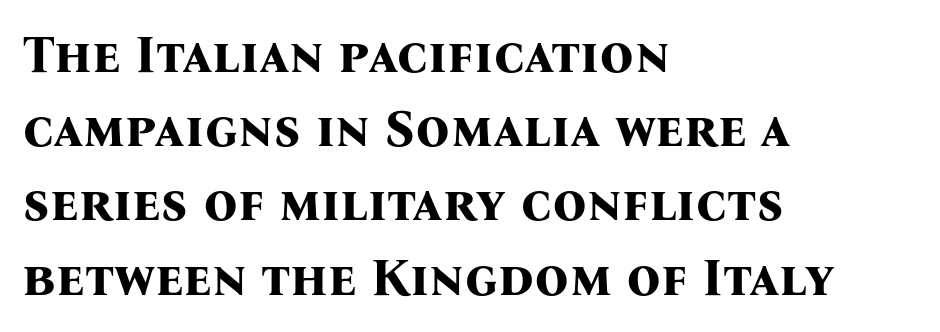
{"serif": "yes", "italic": "no", "bold": "yes", "weight": "bold", "width": "normal", "stroke_contrast": "medium", "x_height": "medium", "monospaced": "no", "underline": "no", "align": "left", "line_spacing": "normal", "line_spacing_ratio": 1.4, "letter_spacing": "normal", "letter_spacing_em": 0.0, "glyph_px": 53}
